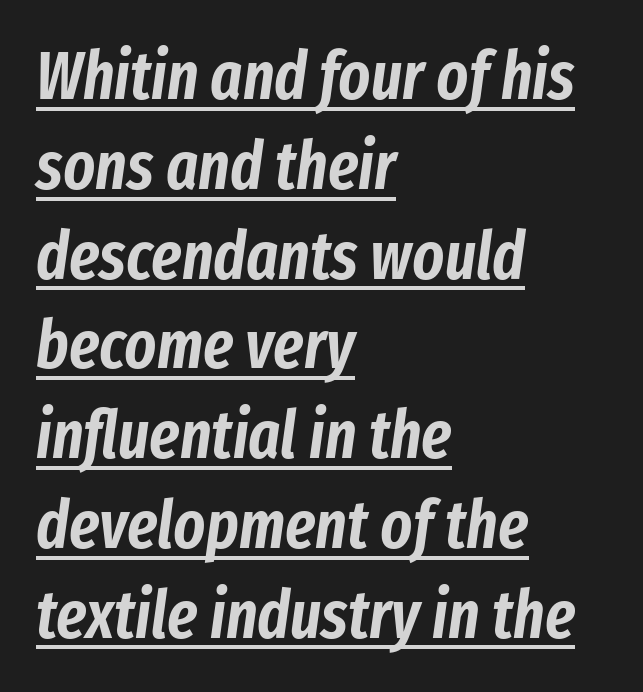
The image shows 67 px condensed type, italic (leaning right); set left-aligned, normal line spacing (1.34x), normal letter spacing, underlined; low stroke contrast and a medium x-height.
